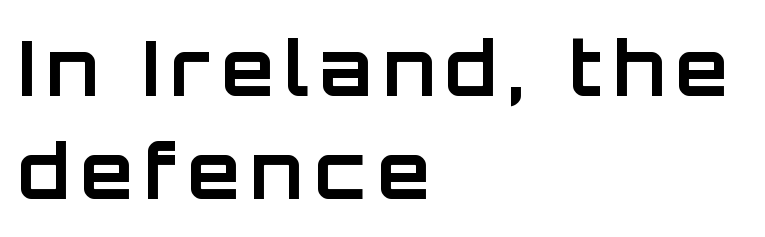
The image shows 76 px bold sans-serif type, upright; set left-aligned, normal line spacing (1.35x), not underlined; low stroke contrast and a large x-height.
